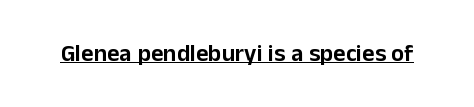
Default kerning and tracking; the words read as compact shapes. Notice how the stems are strictly vertical — no italics here. The glyphs are accompanied by a horizontal stroke just below them.
